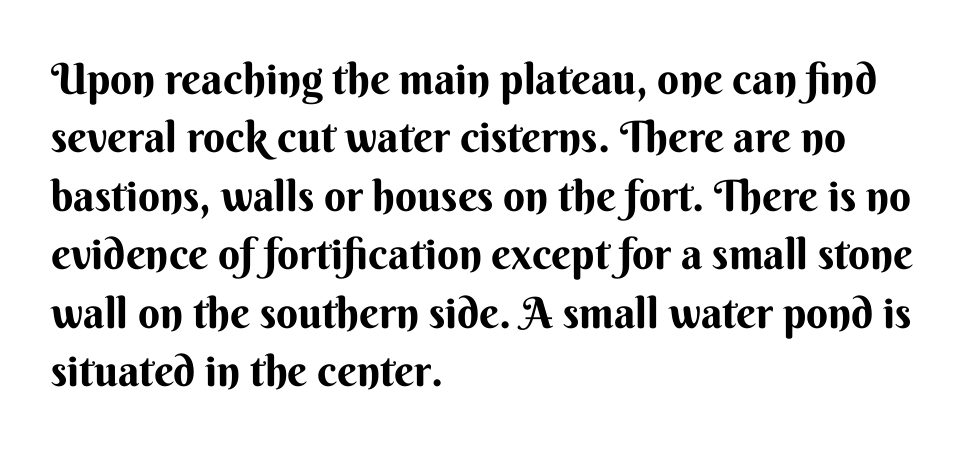
The image shows 43 px bold sans-serif type, upright; set left-aligned, normal line spacing (1.36x), normal letter spacing, not underlined; medium stroke contrast and a small x-height.
